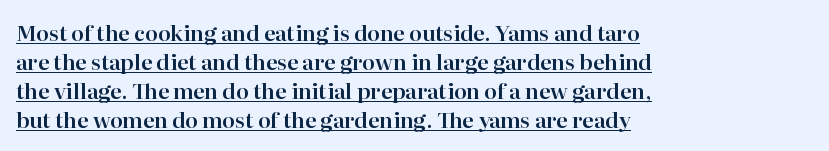
The image shows 21 px text type, upright; set left-aligned, normal line spacing (1.38x), normal letter spacing, underlined.
